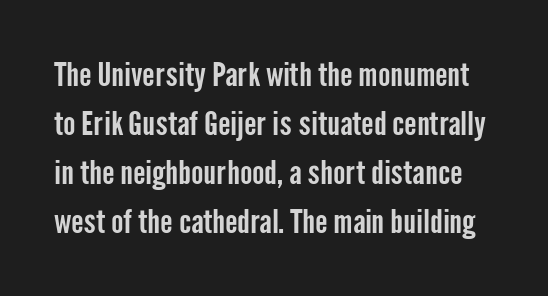
The image shows 33 px condensed sans-serif type, upright; set normal line spacing (1.48x), normal letter spacing, not underlined; low stroke contrast and a medium x-height.
